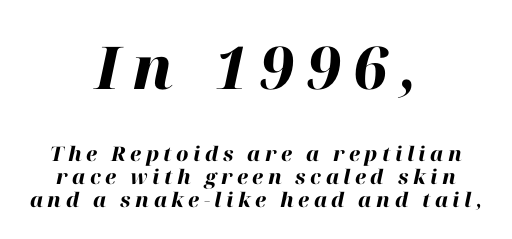
{"italic": "yes", "lean": "right", "slant_degrees": 12, "bold": "yes", "weight": "heavy", "width": "normal", "stroke_contrast": "high", "x_height": "medium", "monospaced": "no", "underline": "no", "align": "center", "line_spacing": "tight", "line_spacing_ratio": 1.14, "letter_spacing": "wide", "letter_spacing_em": 0.22, "larger_block": "first", "size_ratio": 2.95, "glyph_px": 59}
